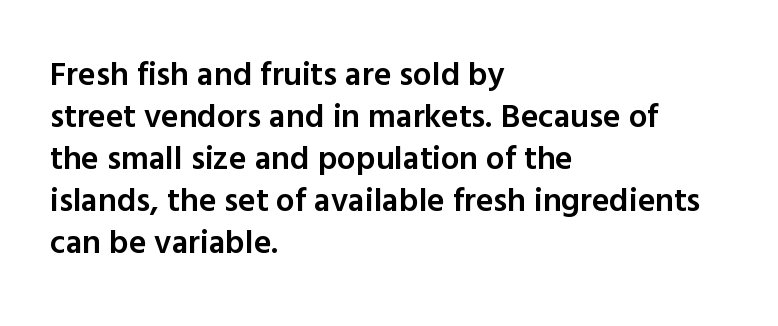
{"serif": "no", "italic": "no", "bold": "semi", "weight": "semibold", "width": "normal", "x_height": "medium", "monospaced": "no", "underline": "no", "align": "left", "line_spacing": "normal", "line_spacing_ratio": 1.27, "letter_spacing": "normal", "letter_spacing_em": 0.0, "glyph_px": 33}
